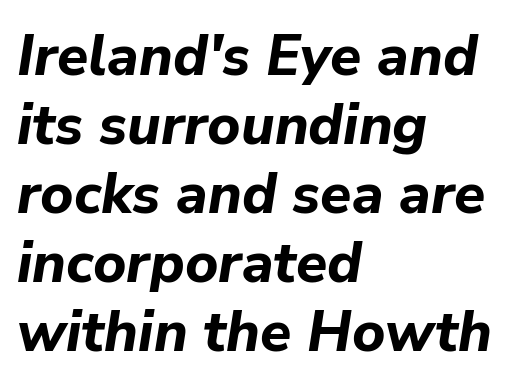
All the whitespace from short lines collects on the right. Students, this is bold: see how much ink each stroke carries. You could not count columns in this text — the font is proportionally spaced. Words appear dense and cohesive because spacing is normal. Honestly, there is no underline to notice here at all.
